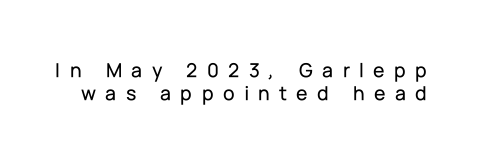
There is plenty of visible air inserted between adjacent glyphs. Posture: vertical. Reading down the column, the eye jumps only a short way to each next line. Check under the words: just untouched page.
